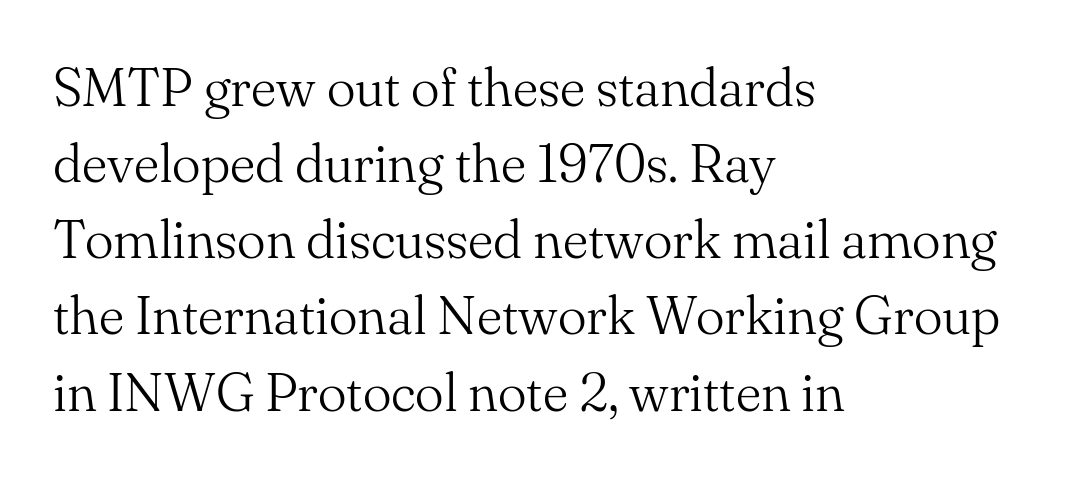
If you drew a ruler down the left edge, every line would touch it. The passage shown is not underscored anywhere. The rendering uses a moderate line-height, typical for paragraphs. Weight: regular or lighter. The passage shown has conventional tracking throughout.
